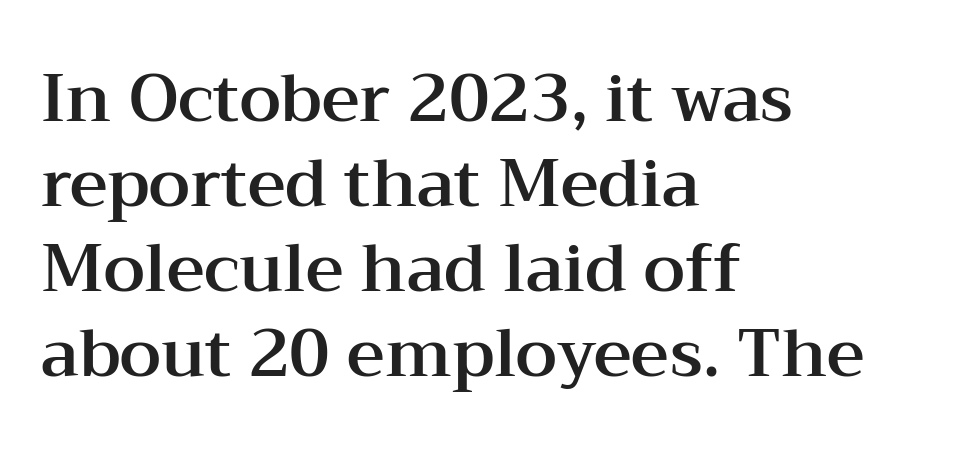
Q: Is the text italic (slanted)? A: No, it is upright.
Q: Is the typeface a serif or a sans-serif typeface? A: Serif.
Q: Is the text underlined? A: No.
Q: How is the paragraph aligned? A: Left-aligned.
Q: Is the spacing between letters normal or unusually wide? A: Normal.
Q: Is the spacing between lines tight, normal or loose? A: Normal.
Q: Width (condensed, normal, or wide)? A: Wide.
Q: Stroke contrast? A: Medium.
Q: x-height? A: Medium.
Q: Monospaced? A: No.
